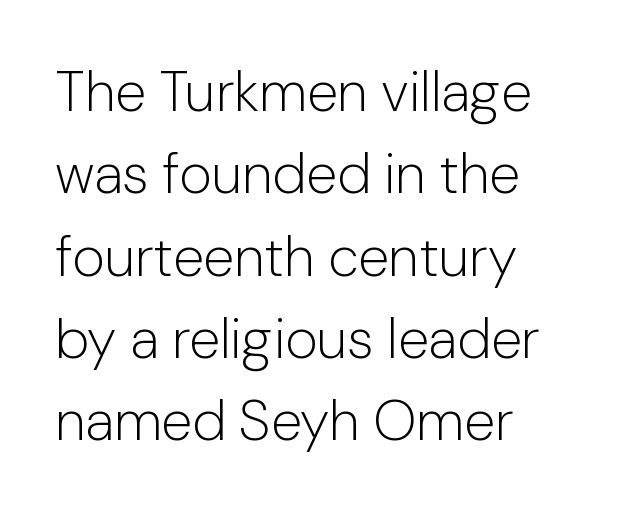
{"serif": "no", "italic": "no", "bold": "no", "weight": "light", "width": "normal", "stroke_contrast": "low", "x_height": "medium", "monospaced": "no", "underline": "no", "align": "left", "line_spacing": "normal", "line_spacing_ratio": 1.47, "letter_spacing": "normal", "letter_spacing_em": 0.0, "glyph_px": 56}
